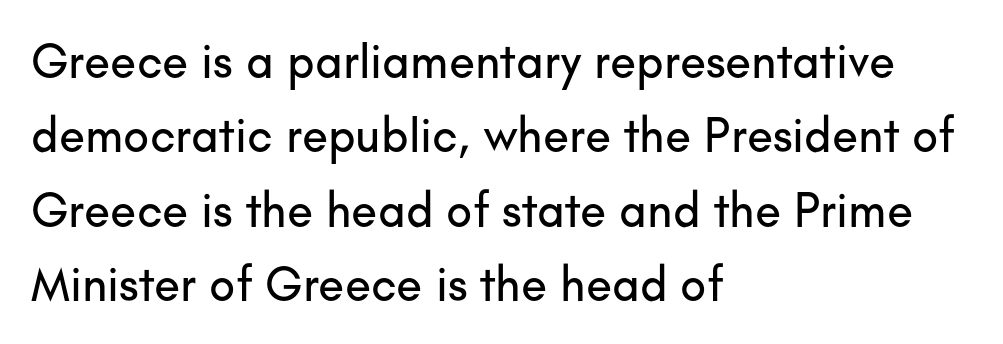
The image shows 48 px sans-serif type, upright; set left-aligned, normal line spacing (1.55x), normal letter spacing, not underlined; low stroke contrast and a small x-height.
